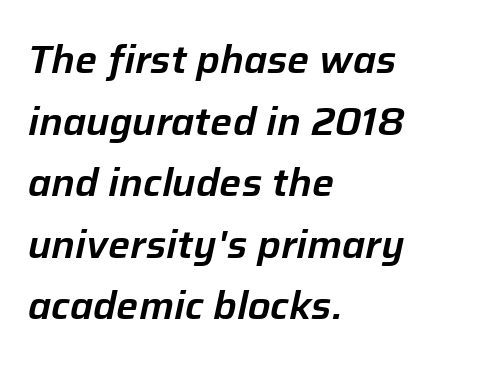
Spacing verdict: proportional, widths tailored to each character. The lines in this sample share a left origin and differ only in where they stop. Interline gaps are of average width in this sample. Look at the tracking — it's just the regular setting, nothing added. Emphasis-style slanted type is in use.
